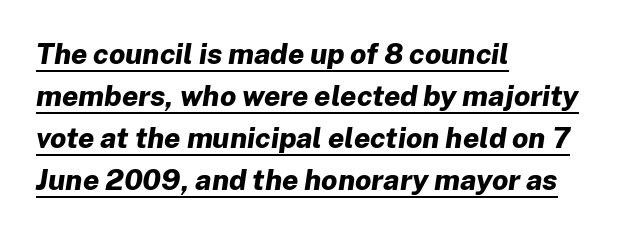
Q: Is the text bold? A: Yes.
Q: Is the text italic (slanted)? A: Yes, it leans right by about 8 degrees.
Q: Is the text underlined? A: Yes.
Q: How is the paragraph aligned? A: Left-aligned.
Q: Is the spacing between letters normal or unusually wide? A: Normal.
Q: Is the spacing between lines tight, normal or loose? A: Normal.
Q: Width (condensed, normal, or wide)? A: Normal.
Q: Stroke contrast? A: Low.
Q: x-height? A: Medium.
Q: Monospaced? A: No.
